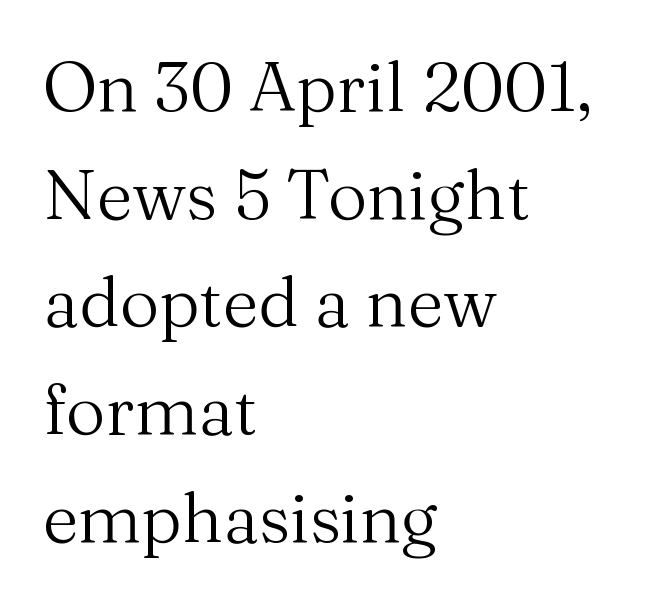
The image shows 69 px regular-weight serif type, upright; set left-aligned, normal line spacing (1.56x), normal letter spacing, not underlined; medium stroke contrast and a medium x-height.
